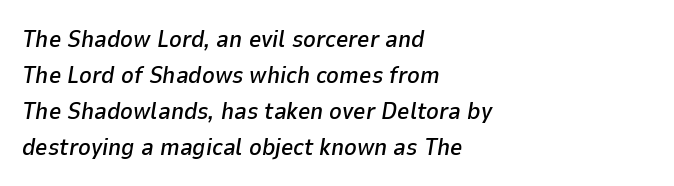
Regarding leading, the lines here are spaced in the standard way. Underlining? Definitely not there. You could call the tracking neutral — neither tight nor loose. You can tell it's italic because the verticals aren't actually vertical.
